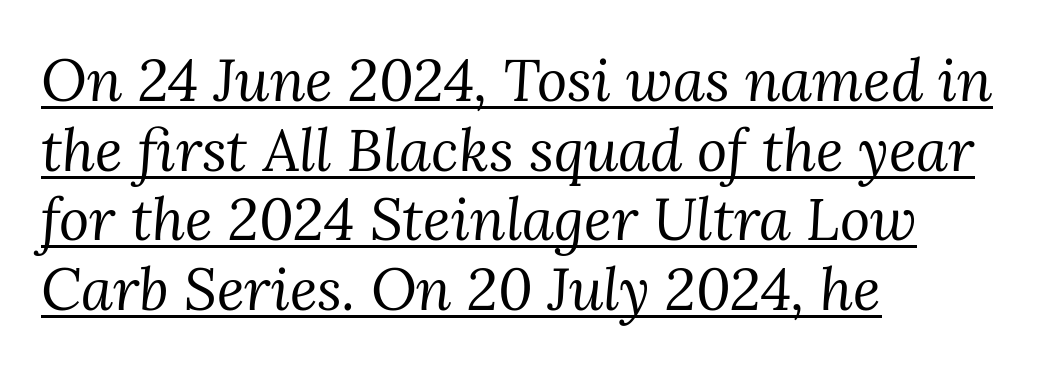
Q: Is the text bold? A: No.
Q: Is the text italic (slanted)? A: Yes, it leans right by about 3 degrees.
Q: Is the typeface a serif or a sans-serif typeface? A: Serif.
Q: Is the text underlined? A: Yes.
Q: How is the paragraph aligned? A: Left-aligned.
Q: Is the spacing between letters normal or unusually wide? A: Normal.
Q: Width (condensed, normal, or wide)? A: Normal.
Q: Stroke contrast? A: Medium.
Q: x-height? A: Medium.
Q: Monospaced? A: No.
